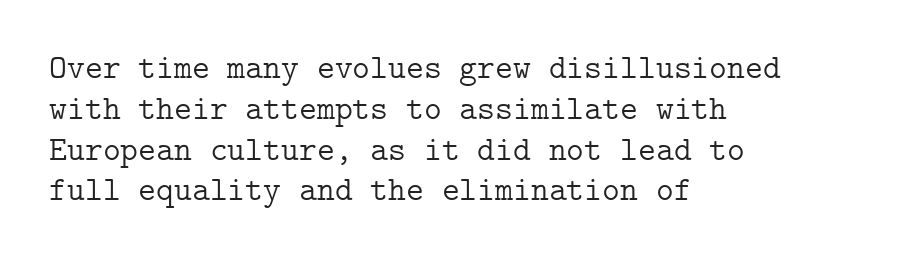
{"serif": "yes", "italic": "no", "bold": "no", "weight": "light", "width": "normal", "stroke_contrast": "low", "x_height": "medium", "underline": "no", "align": "left", "line_spacing_ratio": 1.2, "letter_spacing": "normal", "letter_spacing_em": 0.0, "glyph_px": 34}
